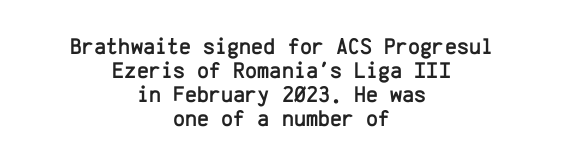
Does the leading feel generous? Not at all — it's pinched. A clean baseline with only descenders dipping below it. The setting favours the middle, as headings and verse often do. If you drew a line through each stem, it would be perfectly vertical.
